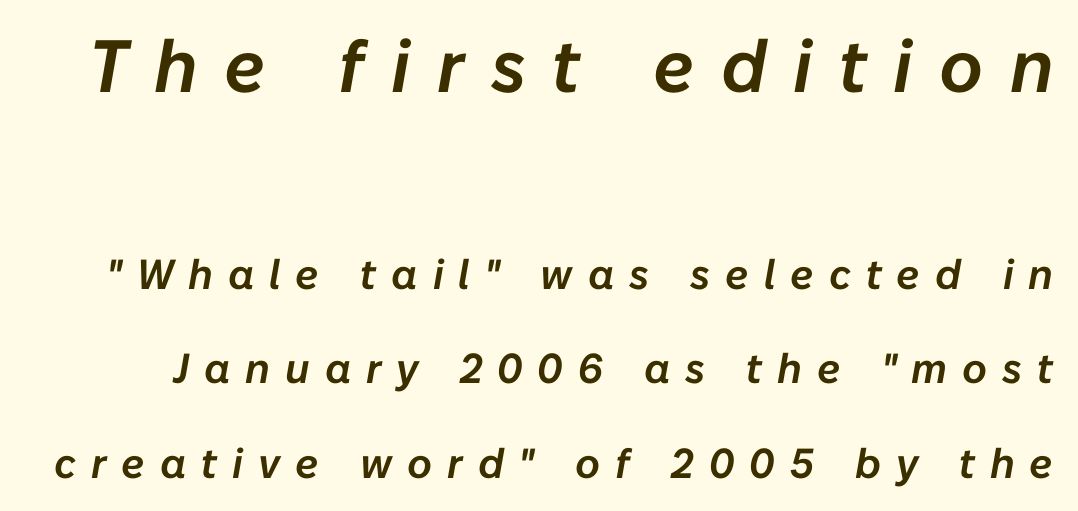
{"italic": "yes", "lean": "right", "slant_degrees": 10, "width": "normal", "stroke_contrast": "low", "x_height": "medium", "monospaced": "no", "underline": "no", "line_spacing": "loose", "line_spacing_ratio": 2.25, "letter_spacing": "wide", "letter_spacing_em": 0.36, "larger_block": "first", "size_ratio": 1.76, "glyph_px": 74}
